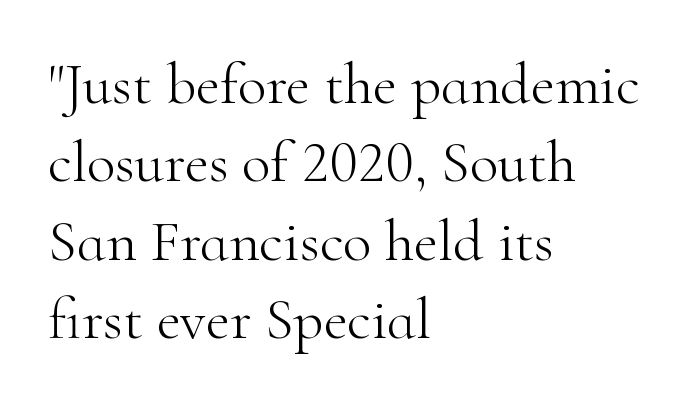
Q: Is the text bold? A: No.
Q: Is the text italic (slanted)? A: No, it is upright.
Q: Is the typeface a serif or a sans-serif typeface? A: Serif.
Q: Is the text underlined? A: No.
Q: How is the paragraph aligned? A: Left-aligned.
Q: Is the spacing between letters normal or unusually wide? A: Normal.
Q: Is the spacing between lines tight, normal or loose? A: Normal.
Q: Width (condensed, normal, or wide)? A: Normal.
Q: Stroke contrast? A: High.
Q: x-height? A: Small.
Q: Monospaced? A: No.
